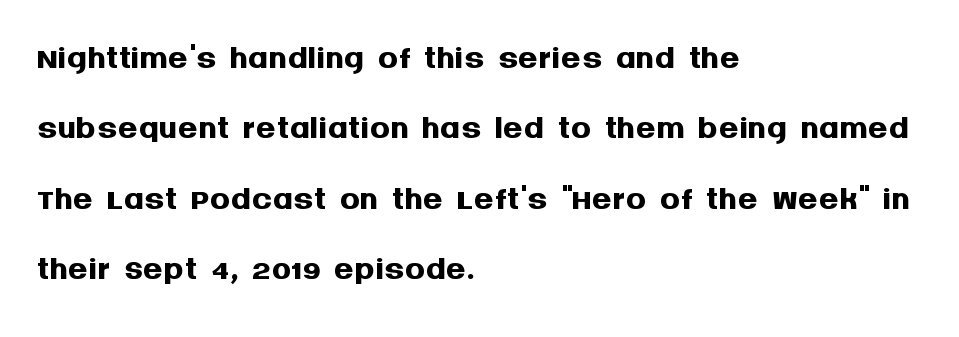
The image shows 50 px semibold sans-serif type, upright; set left-aligned, normal line spacing (1.41x), normal letter spacing, not underlined; medium stroke contrast and a large x-height.
